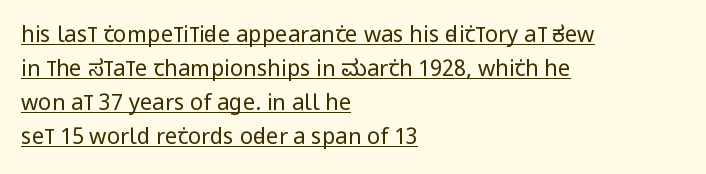
The gaps between neighbouring characters are ordinary and unremarkable. What's the leading like? Ordinary, nothing unusual. If you drew a ruler down the left edge, every line would touch it. The typography opts for an upright posture over an oblique one.
